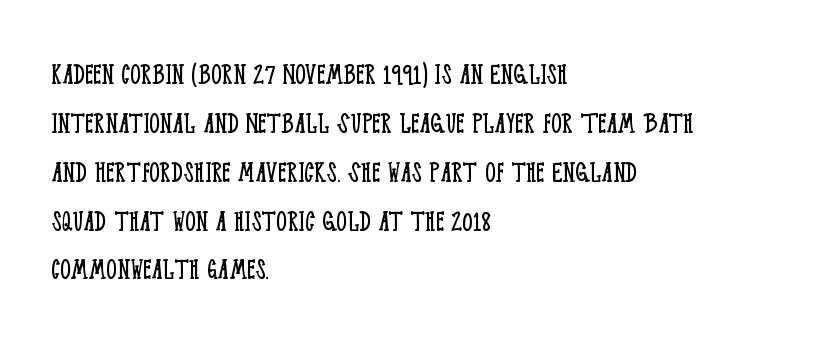
Do the characters align in a grid? No, the font is proportional. Every row of glyphs begins at an identical x-position on the left. Tracking here is standard; glyphs follow each other at the usual distance. Normally led — the rows are evenly, conventionally spaced. This is not heavy type; no bold has been used.
